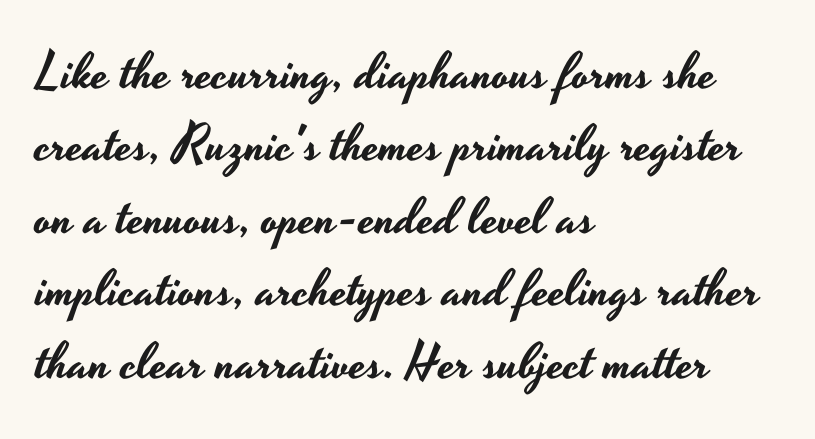
Line beginnings align vertically; line endings do not. Look at the bottom of the vertical strokes: they stop flat, with no serifs. Clear beneath every line of the passage. No extra tracking has been applied to these lines. Here the designer chose a conventional face with non-uniform glyph widths.
